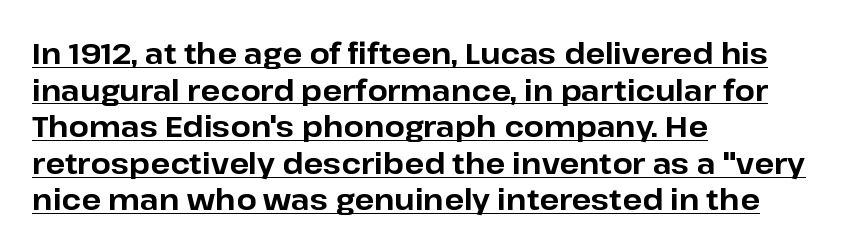
{"serif": "no", "italic": "no", "bold": "yes", "weight": "bold", "width": "normal", "stroke_contrast": "low", "x_height": "medium", "monospaced": "no", "underline": "yes", "align": "left", "line_spacing": "normal", "line_spacing_ratio": 1.26, "letter_spacing": "normal", "letter_spacing_em": 0.0, "glyph_px": 29}
